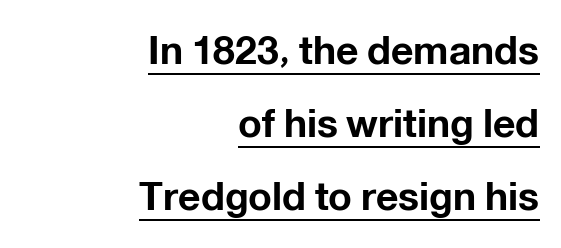
{"serif": "no", "italic": "no", "bold": "yes", "weight": "bold", "width": "normal", "stroke_contrast": "low", "x_height": "medium", "monospaced": "no", "underline": "yes", "align": "right", "line_spacing_ratio": 1.87, "letter_spacing": "normal", "letter_spacing_em": 0.0, "glyph_px": 39}
